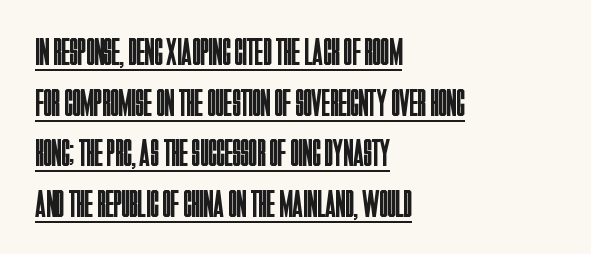
Vertical strokes here are truly vertical. Character widths vary here, with narrow letters taking less room than wide ones. Evenly set lines give the paragraph a standard silhouette. One-word summary of the alignment: left. Is the letter spacing exaggerated? No — it looks like the ordinary default.
